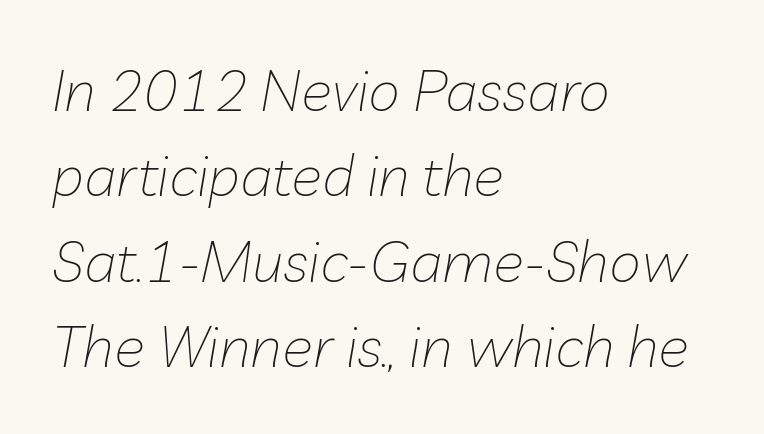
Clear beneath every line of the passage. These lines are rendered in a variable-pitch font. If you measured baseline to baseline, you'd find a middling distance. Students, note that the glyphs here touch the page at normal intervals. The face used here has a pronounced slope to its letters.
